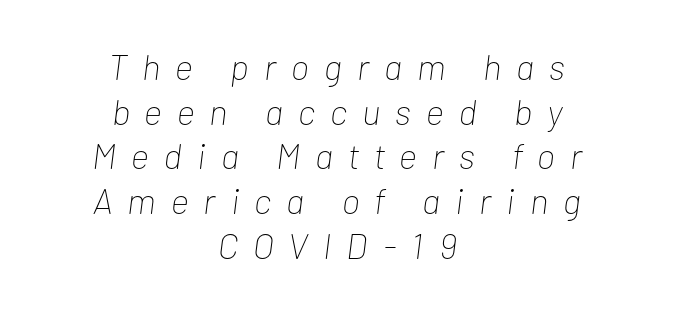
{"italic": "yes", "lean": "right", "slant_degrees": 7, "bold": "no", "weight": "thin", "width": "condensed", "stroke_contrast": "low", "x_height": "medium", "monospaced": "no", "underline": "no", "align": "center", "line_spacing_ratio": 1.24, "letter_spacing": "wide", "letter_spacing_em": 0.42, "glyph_px": 36}
